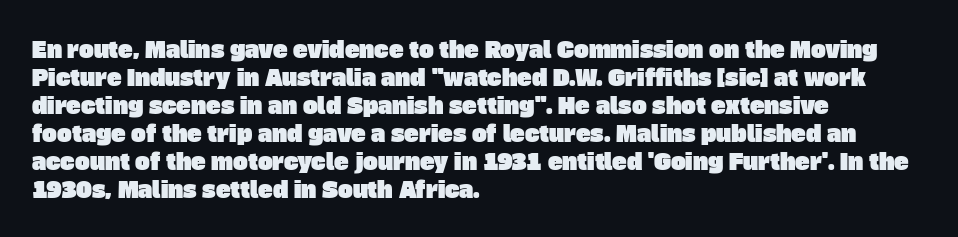
{"underline": "no", "align": "left", "line_spacing": "normal", "line_spacing_ratio": 1.27, "letter_spacing": "normal", "letter_spacing_em": 0.0, "glyph_px": 22}
